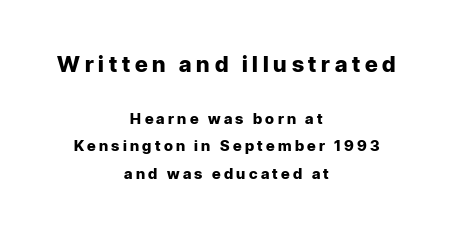
Does the lettering tilt? It doesn't — this is upright. These words are printed bold, with thick strokes throughout. Descenders are the only things crossing below the line. The typesetter chose a symmetrical, centered arrangement here. A typesetter would call this heavily tracked-out type.
